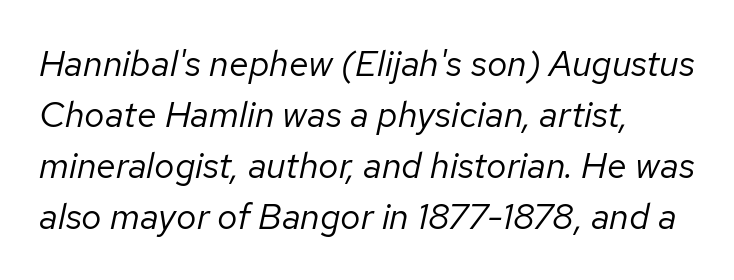
Whoever set this chose a conventional vertical rhythm. What stands out about the letter spacing? Nothing — it is the standard amount. The paragraph has a hard left edge and a soft right edge. The passage shown leans; its letterforms are oblique. These lines are rendered in a variable-pitch font. The strokes are not fattened; the text isn't bold.
